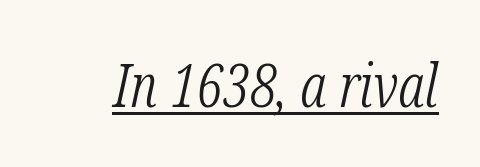
The sample's only ornament is a line tracing under the words. The face used here has a pronounced slope to its letters. In terms of letterspacing, this is plain default setting. Do the characters align in a grid? No, the font is proportional. Each stroke keeps to a modest, everyday thickness or less. The letters carry serifs — small finishing strokes at the ends of their stems.
